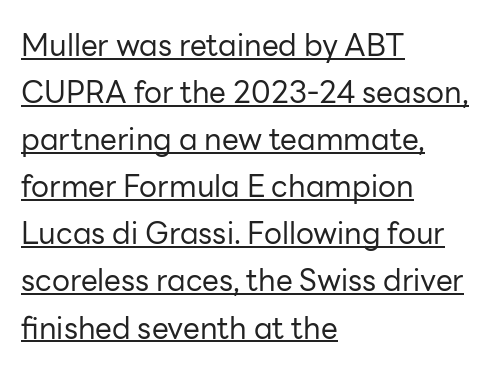
Q: Is the text bold? A: No.
Q: Is the text italic (slanted)? A: No, it is upright.
Q: Is the typeface a serif or a sans-serif typeface? A: Sans-serif.
Q: Is the text underlined? A: Yes.
Q: How is the paragraph aligned? A: Left-aligned.
Q: Is the spacing between letters normal or unusually wide? A: Normal.
Q: Is the spacing between lines tight, normal or loose? A: Normal.
Q: Width (condensed, normal, or wide)? A: Normal.
Q: Stroke contrast? A: Low.
Q: x-height? A: Medium.
Q: Monospaced? A: No.
